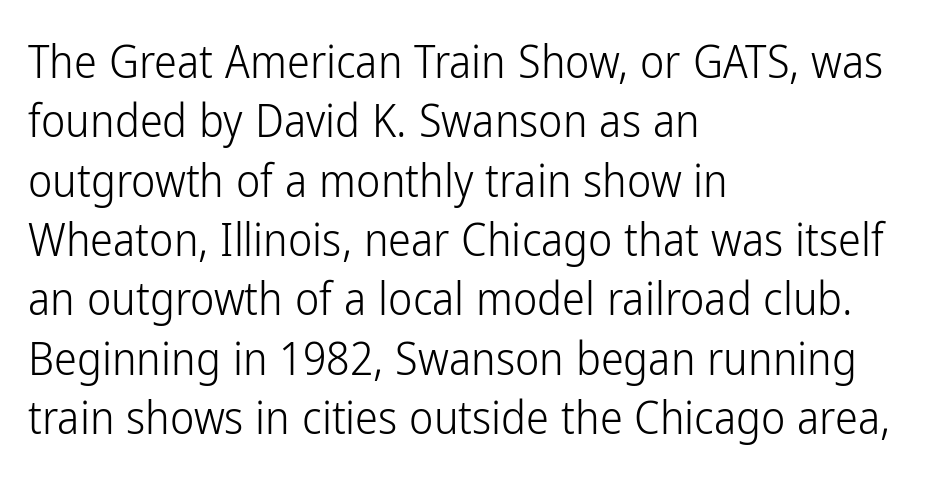
The image shows 46 px light, condensed sans-serif type, upright; set left-aligned, normal line spacing (1.29x), normal letter spacing, not underlined; low stroke contrast and a medium x-height.
